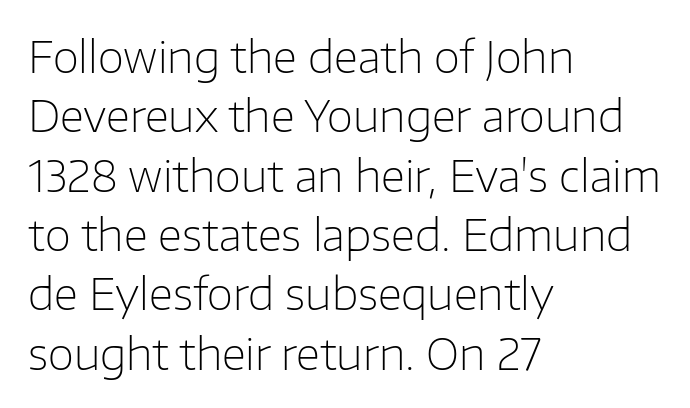
Q: Is the text bold? A: No.
Q: Is the text italic (slanted)? A: No, it is upright.
Q: Is the typeface a serif or a sans-serif typeface? A: Sans-serif.
Q: Is the text underlined? A: No.
Q: How is the paragraph aligned? A: Left-aligned.
Q: Is the spacing between letters normal or unusually wide? A: Normal.
Q: Is the spacing between lines tight, normal or loose? A: Normal.
Q: Width (condensed, normal, or wide)? A: Normal.
Q: Stroke contrast? A: Low.
Q: x-height? A: Medium.
Q: Monospaced? A: No.
